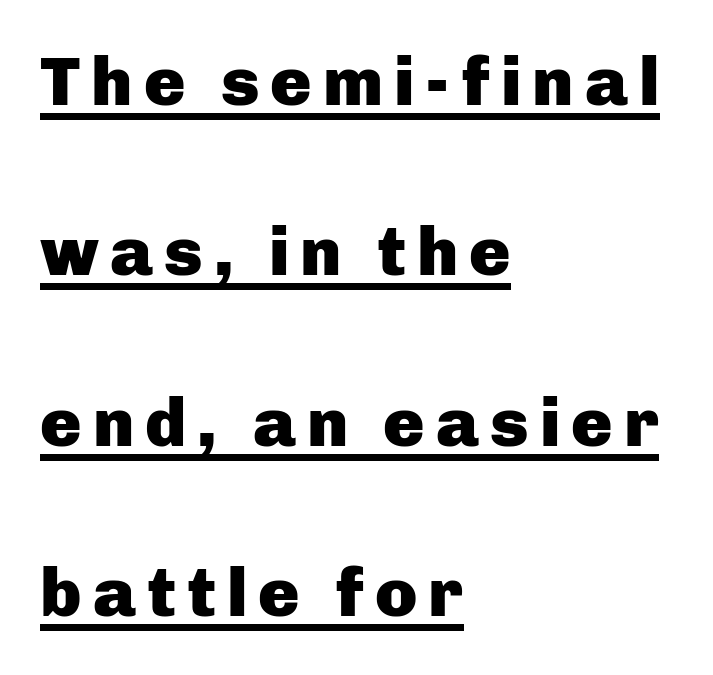
The image shows 69 px heavy sans-serif type, upright; set left-aligned, loose line spacing (2.47x), underlined; low stroke contrast and a medium x-height.
